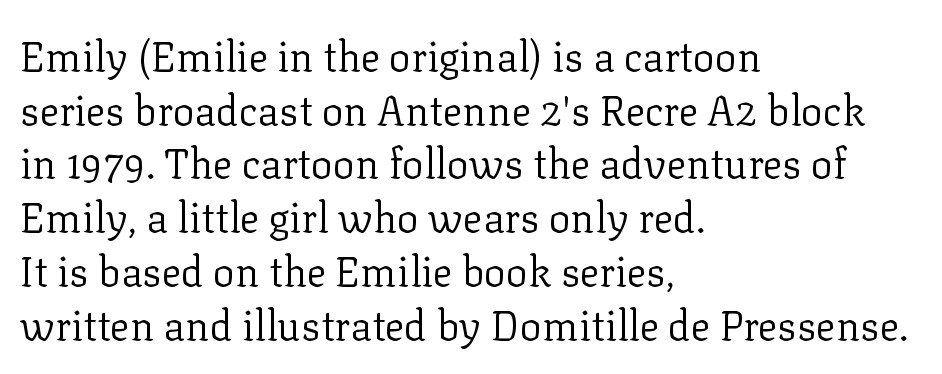
{"serif": "yes", "italic": "no", "bold": "no", "weight": "regular", "width": "normal", "stroke_contrast": "low", "x_height": "medium", "monospaced": "no", "underline": "no", "align": "left", "line_spacing": "normal", "line_spacing_ratio": 1.31, "letter_spacing": "normal", "letter_spacing_em": 0.0, "glyph_px": 41}
